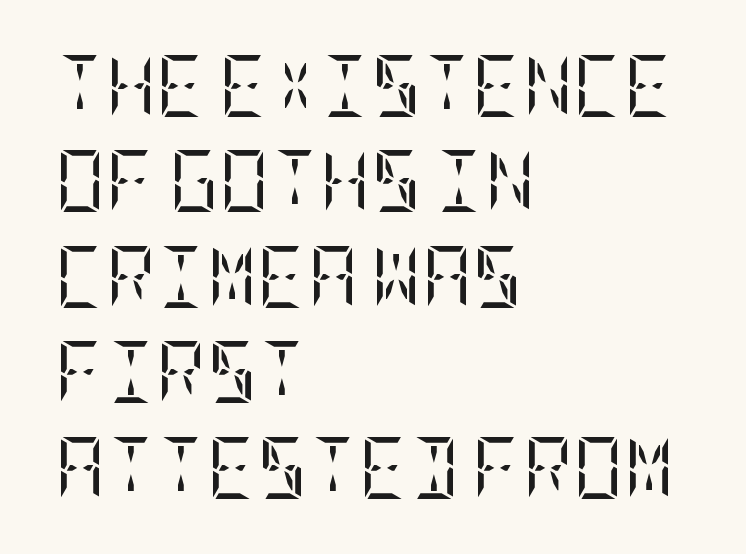
Underlining? Definitely not there. Spacing between characters is what you'd get straight out of the box. Italic: no, the glyphs are upright roman. The paragraph shown leans on its left margin.
